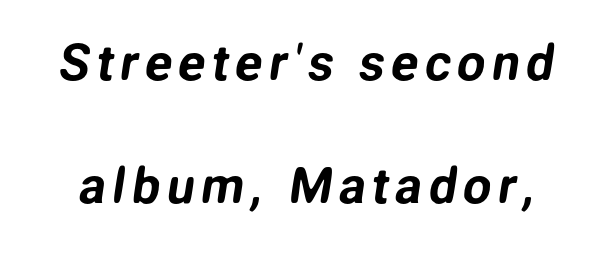
The image shows 50 px sans-serif type; set loose line spacing (2.47x), not underlined; low stroke contrast and a medium x-height.
